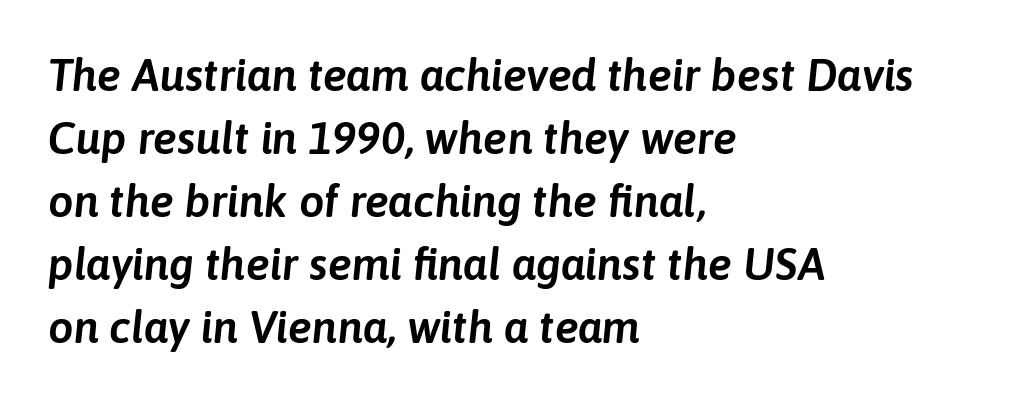
{"italic": "yes", "lean": "right", "slant_degrees": 6, "width": "normal", "stroke_contrast": "low", "x_height": "medium", "monospaced": "no", "underline": "no", "align": "left", "line_spacing": "normal", "line_spacing_ratio": 1.4, "letter_spacing": "normal", "letter_spacing_em": 0.0, "glyph_px": 45}
